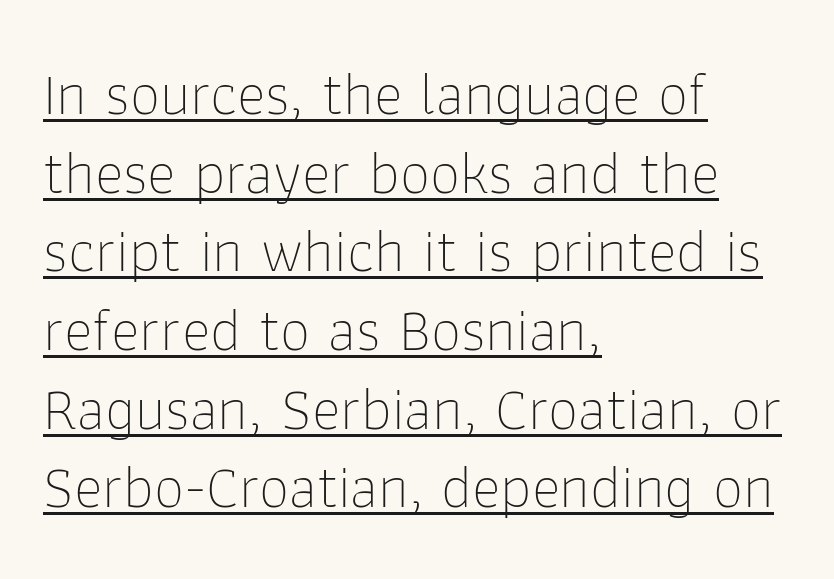
Vertical strokes here are truly vertical. Casual observation: everything's shoved over to the left. The letters advance in unequal steps, a hallmark of proportional type. The cut favours lightness, reaching ordinary text weight at its darkest. A continuous stroke trails under the words, as in a hyperlink. The letters sit at their default tracking, neither squeezed nor spread.
